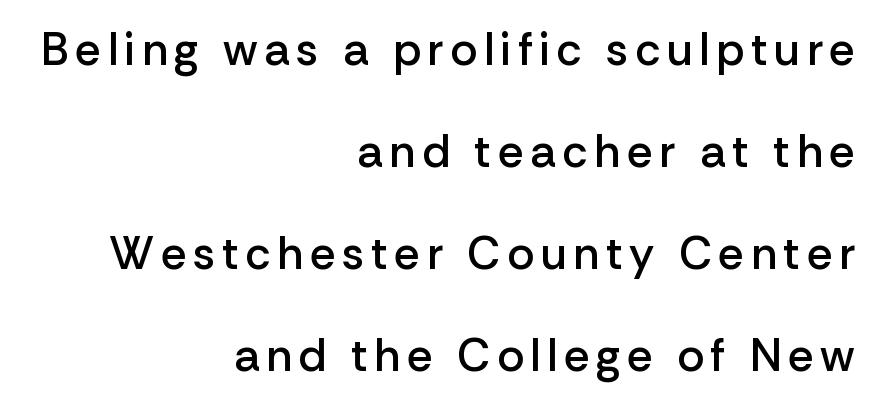
{"serif": "no", "italic": "no", "bold": "semi", "weight": "semibold", "width": "normal", "stroke_contrast": "low", "x_height": "medium", "monospaced": "no", "underline": "no", "align": "right", "line_spacing": "loose", "line_spacing_ratio": 2.22, "glyph_px": 46}
